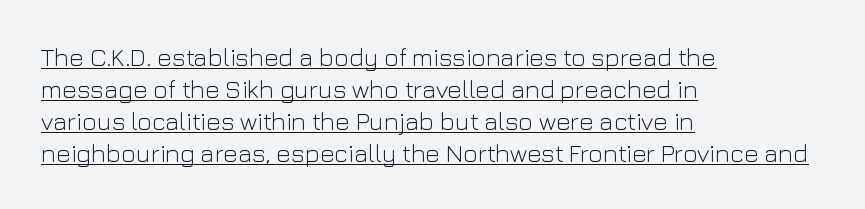
Q: Is the text bold? A: No.
Q: Is the text italic (slanted)? A: No, it is upright.
Q: Is the text underlined? A: Yes.
Q: How is the paragraph aligned? A: Left-aligned.
Q: Is the spacing between letters normal or unusually wide? A: Normal.
Q: Is the spacing between lines tight, normal or loose? A: Normal.
